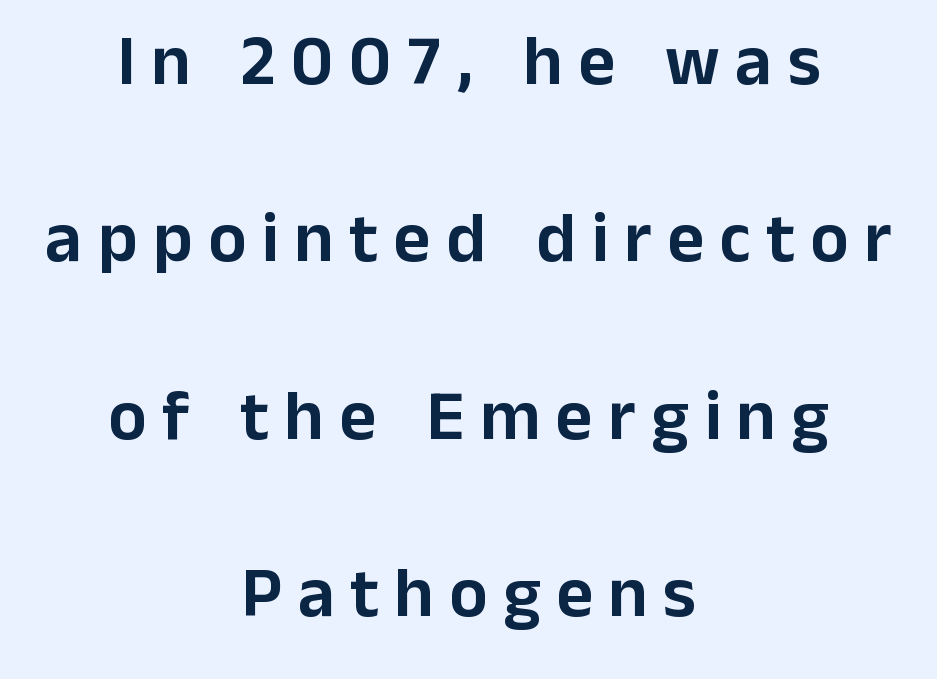
Q: Is the text italic (slanted)? A: No, it is upright.
Q: Is the typeface a serif or a sans-serif typeface? A: Sans-serif.
Q: Is the text underlined? A: No.
Q: How is the paragraph aligned? A: Centered.
Q: Is the spacing between letters normal or unusually wide? A: Unusually wide.
Q: Is the spacing between lines tight, normal or loose? A: Loose.
Q: Width (condensed, normal, or wide)? A: Normal.
Q: Stroke contrast? A: Low.
Q: x-height? A: Medium.
Q: Monospaced? A: No.
